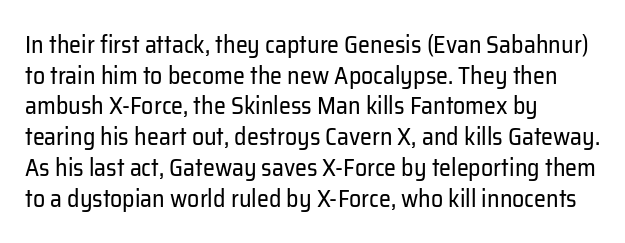
{"italic": "no", "bold": "no", "underline": "no", "align": "left", "line_spacing": "normal", "line_spacing_ratio": 1.28, "letter_spacing": "normal", "letter_spacing_em": 0.0, "glyph_px": 24}
